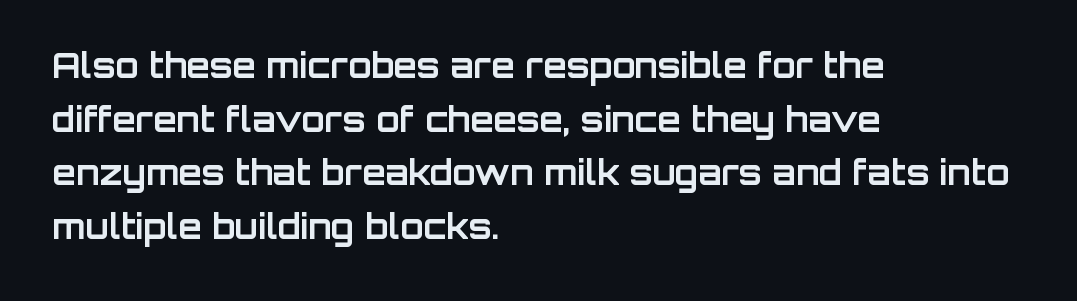
Q: Is the text bold? A: Yes.
Q: Is the text italic (slanted)? A: No, it is upright.
Q: Is the typeface a serif or a sans-serif typeface? A: Sans-serif.
Q: Is the text underlined? A: No.
Q: How is the paragraph aligned? A: Left-aligned.
Q: Is the spacing between letters normal or unusually wide? A: Normal.
Q: Is the spacing between lines tight, normal or loose? A: Normal.
Q: Width (condensed, normal, or wide)? A: Normal.
Q: Stroke contrast? A: Low.
Q: x-height? A: Large.
Q: Monospaced? A: No.
